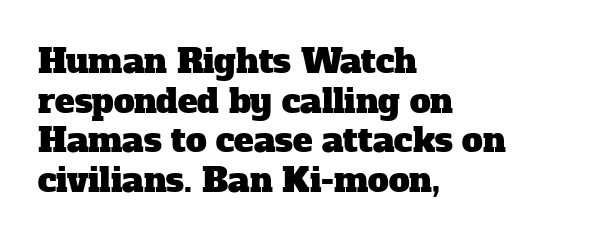
The horizontal fit of the characters is conventional and even. Does the copy run flush right? No — it runs flush left. Here the designer chose a conventional face with non-uniform glyph widths. The strip under each line holds only bare page. Note: serifs present on the glyphs.
